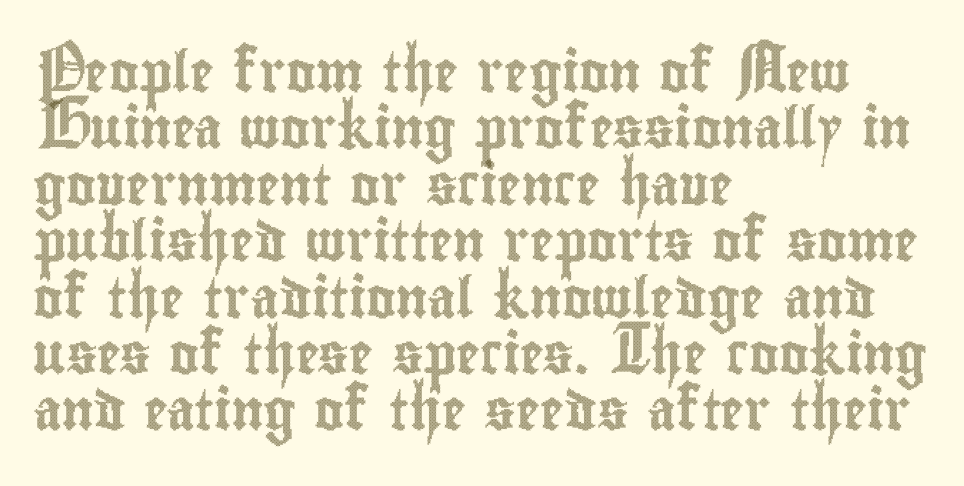
{"italic": "no", "width": "condensed", "x_height": "small", "monospaced": "no", "underline": "no", "align": "left", "line_spacing": "normal", "line_spacing_ratio": 1.41, "letter_spacing": "normal", "letter_spacing_em": 0.0, "glyph_px": 40}
